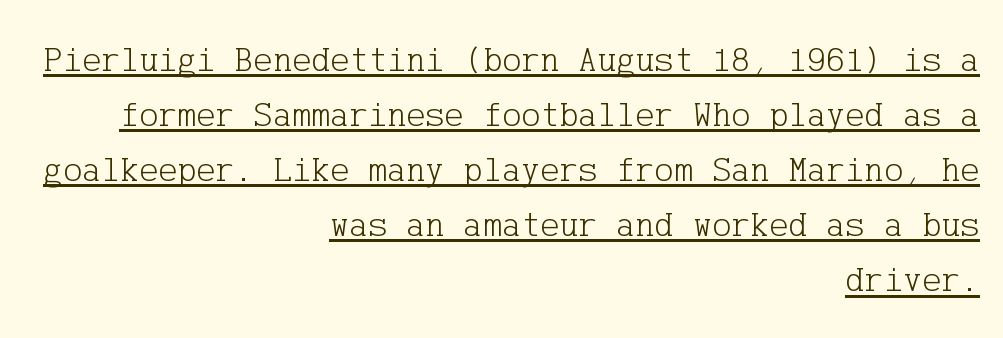
{"serif": "yes", "italic": "no", "bold": "no", "weight": "light", "width": "normal", "stroke_contrast": "low", "x_height": "medium", "underline": "yes", "align": "right", "line_spacing": "normal", "line_spacing_ratio": 1.53, "letter_spacing": "normal", "letter_spacing_em": 0.0, "glyph_px": 36}
